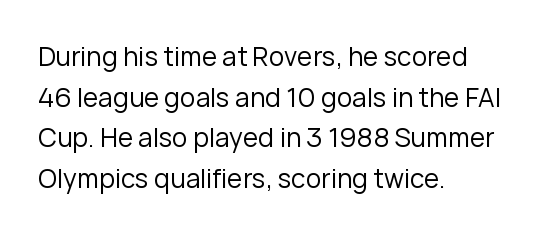
Q: Is the text bold? A: No.
Q: Is the text italic (slanted)? A: No, it is upright.
Q: Is the text underlined? A: No.
Q: How is the paragraph aligned? A: Left-aligned.
Q: Is the spacing between letters normal or unusually wide? A: Normal.
Q: Is the spacing between lines tight, normal or loose? A: Normal.
